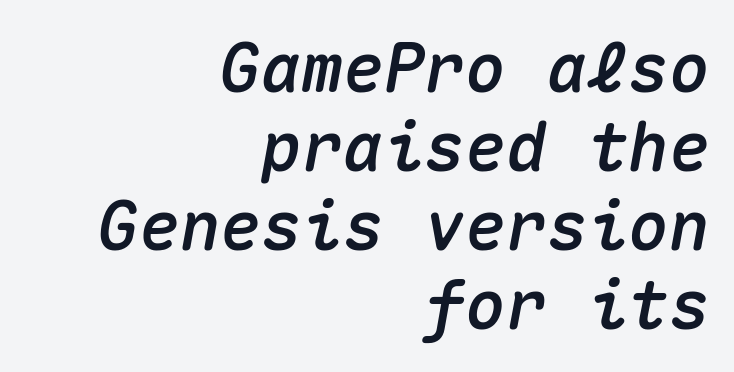
Q: Is the text italic (slanted)? A: Yes, it leans right by about 10 degrees.
Q: Is the text underlined? A: No.
Q: How is the paragraph aligned? A: Right-aligned.
Q: Is the spacing between letters normal or unusually wide? A: Normal.
Q: Width (condensed, normal, or wide)? A: Normal.
Q: Stroke contrast? A: Medium.
Q: x-height? A: Medium.
Q: Monospaced? A: Yes.
